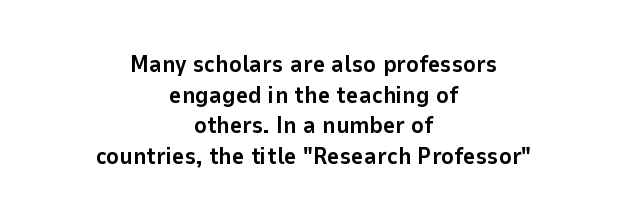
{"italic": "no", "bold": "yes", "underline": "no", "align": "center", "line_spacing": "normal", "line_spacing_ratio": 1.28, "letter_spacing": "normal", "letter_spacing_em": 0.0, "glyph_px": 24}
